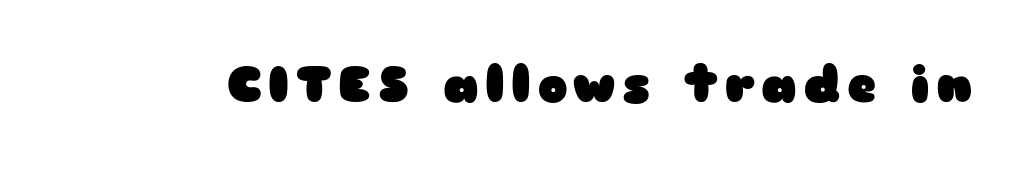
{"serif": "no", "italic": "no", "bold": "yes", "weight": "heavy", "width": "wide", "stroke_contrast": "low", "x_height": "medium", "monospaced": "no", "underline": "no", "glyph_px": 50}
